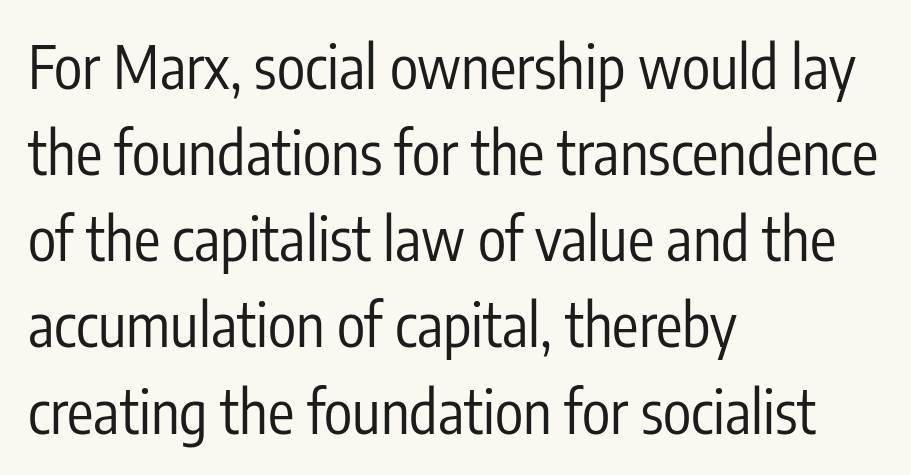
{"serif": "no", "italic": "no", "bold": "no", "weight": "regular", "width": "condensed", "stroke_contrast": "low", "x_height": "medium", "monospaced": "no", "underline": "no", "align": "left", "line_spacing": "normal", "line_spacing_ratio": 1.46, "letter_spacing": "normal", "letter_spacing_em": 0.0, "glyph_px": 59}
